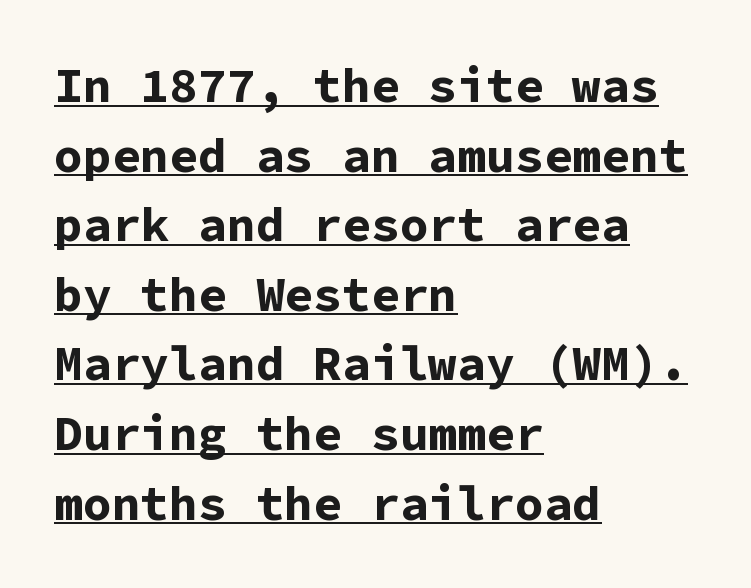
The font is running at its bold setting. These lines are rendered in a fixed-pitch font. Posture: upright roman. The passage shown has conventional tracking throughout.
